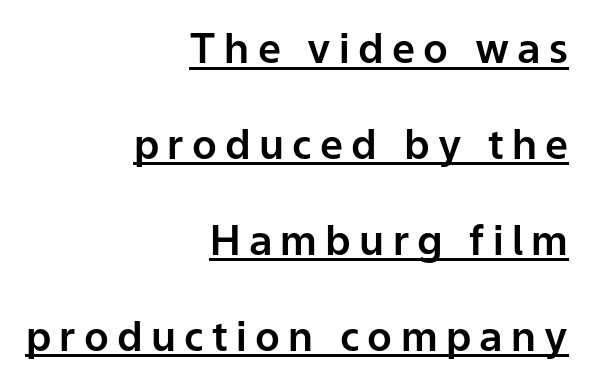
The image shows 41 px sans-serif type, upright; set right-aligned, loose line spacing (2.34x), unusually wide letter spacing (+0.2 em), underlined; low stroke contrast and a medium x-height.
